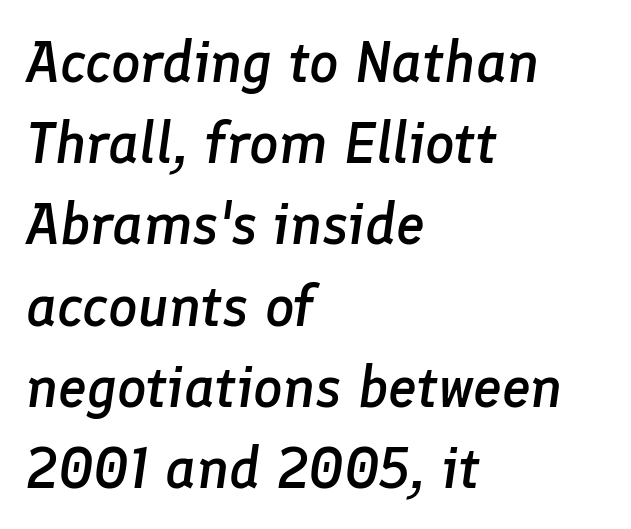
{"italic": "yes", "lean": "right", "slant_degrees": 8, "bold": "semi", "weight": "semibold", "width": "normal", "stroke_contrast": "low", "x_height": "medium", "monospaced": "no", "underline": "no", "align": "left", "line_spacing": "normal", "line_spacing_ratio": 1.4, "letter_spacing": "normal", "letter_spacing_em": 0.0, "glyph_px": 58}
